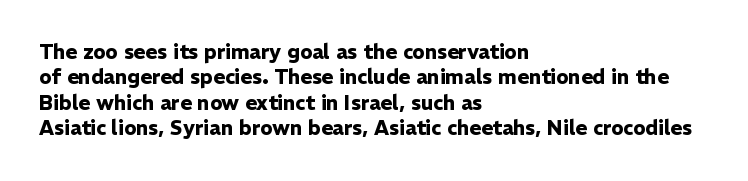
Characters follow at the spacing the type designer built in. What's the leading like? Ordinary, nothing unusual. Horizontal alignment here is leftward, the default for most running prose. The words here are not underlined. The typesetting leans heavy: a genuine bold.
